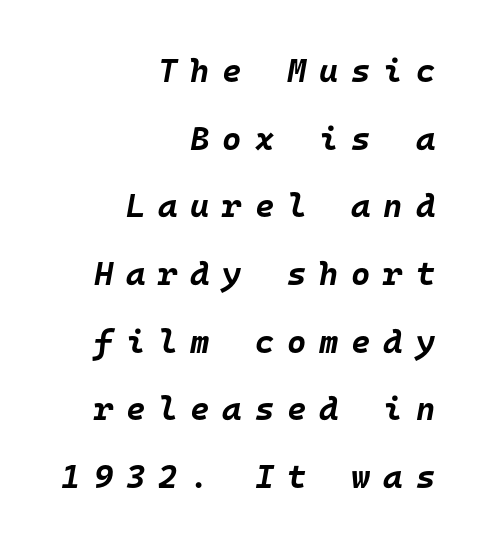
Airy leading. The face used here has a pronounced slope to its letters. All the whitespace from short lines collects on the left. Here the glyphs are tracked loosely, breaking word shapes into spaced letters.
